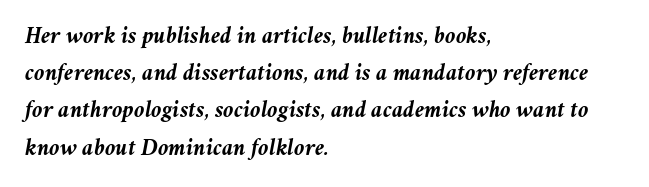
{"italic": "yes", "lean": "right", "slant_degrees": 11, "bold": "yes", "underline": "no", "align": "left", "line_spacing": "normal", "line_spacing_ratio": 1.55, "letter_spacing": "normal", "letter_spacing_em": 0.0, "glyph_px": 24}
